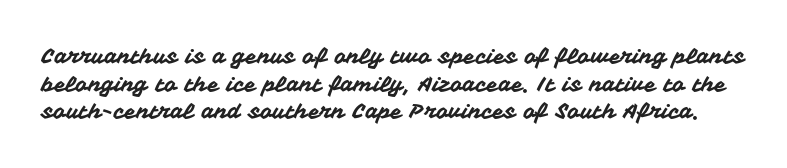
The image shows 21 px text type; set normal line spacing (1.31x), normal letter spacing, not underlined.
